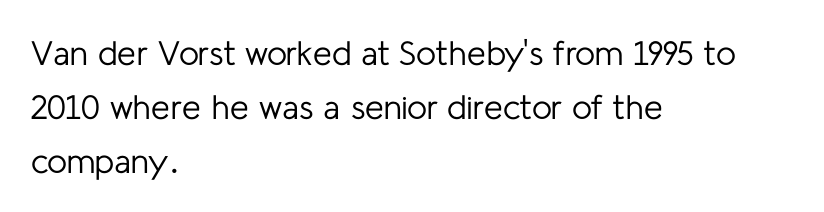
The baseline area is clear. Short and long lines alike share a common starting point at left. Italic? Not at all — the glyphs are vertical. Students, note that the glyphs here touch the page at normal intervals. The passage shown is typed in a proportional face where columns would drift. The characters are drawn with everyday or finer stroke widths.
